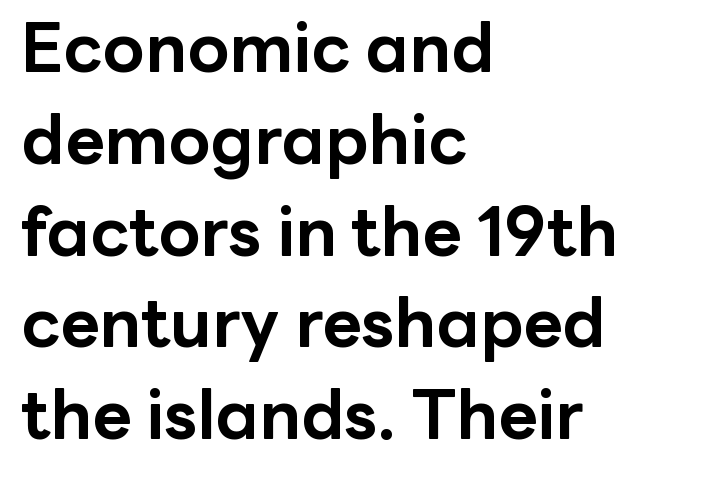
Q: Is the text bold? A: Yes.
Q: Is the text italic (slanted)? A: No, it is upright.
Q: Is the typeface a serif or a sans-serif typeface? A: Sans-serif.
Q: Is the text underlined? A: No.
Q: How is the paragraph aligned? A: Left-aligned.
Q: Is the spacing between letters normal or unusually wide? A: Normal.
Q: Is the spacing between lines tight, normal or loose? A: Normal.
Q: Width (condensed, normal, or wide)? A: Normal.
Q: Stroke contrast? A: Low.
Q: x-height? A: Medium.
Q: Monospaced? A: No.
